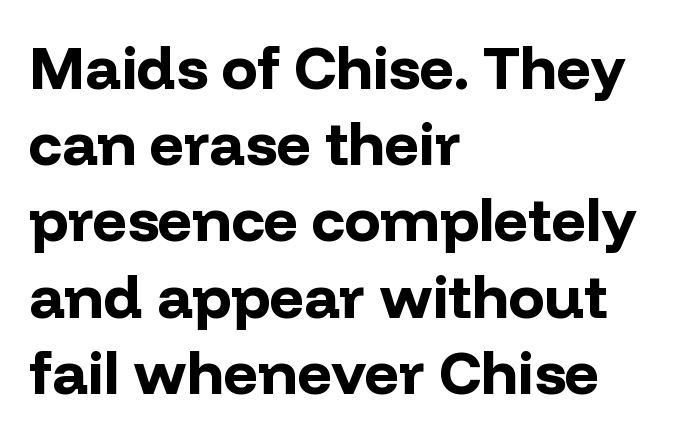
Q: Is the text bold? A: Yes.
Q: Is the text italic (slanted)? A: No, it is upright.
Q: Is the typeface a serif or a sans-serif typeface? A: Sans-serif.
Q: Is the text underlined? A: No.
Q: How is the paragraph aligned? A: Left-aligned.
Q: Is the spacing between letters normal or unusually wide? A: Normal.
Q: Is the spacing between lines tight, normal or loose? A: Normal.
Q: Width (condensed, normal, or wide)? A: Normal.
Q: Stroke contrast? A: Low.
Q: x-height? A: Medium.
Q: Monospaced? A: No.
